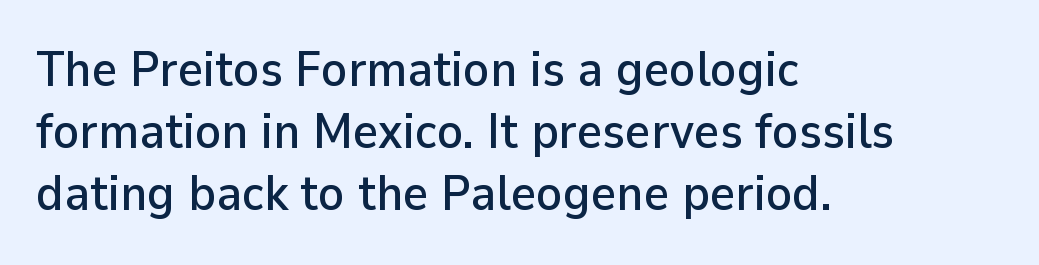
The image shows 49 px sans-serif type, upright; set left-aligned, normal line spacing (1.27x), normal letter spacing, not underlined; low stroke contrast and a medium x-height.
